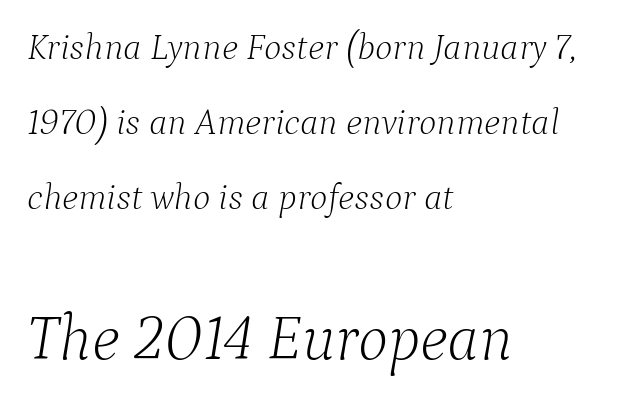
In terms of leading, this rendering errs on the spacious side. Rule under the text: the space is simply empty. Visually the block forms a straight wall on the left and a jagged coastline on the right. I'd call this a serif setting — the letters wear small feet. This sample has the flowing, uneven cadence of proportional lettering.
